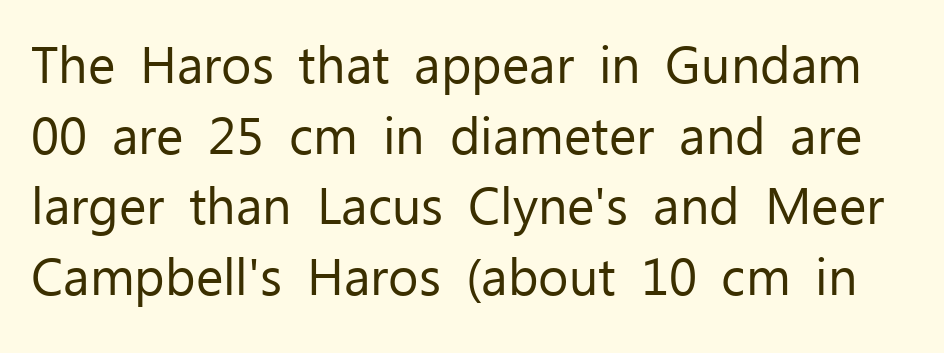
{"serif": "no", "italic": "no", "bold": "no", "weight": "regular", "width": "normal", "stroke_contrast": "low", "x_height": "medium", "monospaced": "no", "underline": "no", "line_spacing": "normal", "line_spacing_ratio": 1.36, "letter_spacing": "normal", "letter_spacing_em": 0.0, "glyph_px": 52}
